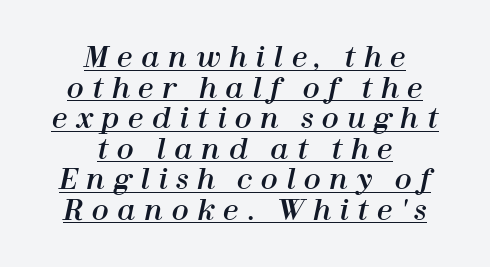
A typesetter would call this proportional, since set widths differ per character. Does the lettering tilt? It does — this is italic. The leading is snug, giving the passage a crowded texture. The paragraph has two soft edges and a firm central axis. Underline: present. The horizontal fit of the characters is loose and conspicuously gappy.
